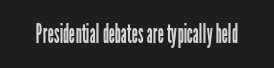
Has an underline been added? It has not. The type is set solid horizontally, with unmodified tracking. The characters are drawn with everyday or finer stroke widths. Every character sits straight up, as roman type does.
